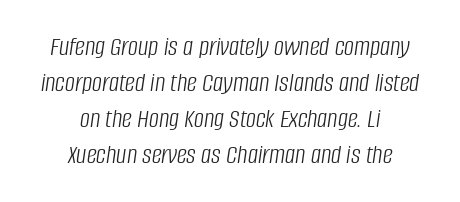
{"italic": "yes", "lean": "right", "slant_degrees": 8, "bold": "no", "weight": "light", "width": "condensed", "stroke_contrast": "low", "x_height": "large", "monospaced": "no", "underline": "no", "align": "center", "line_spacing": "normal", "line_spacing_ratio": 1.29, "letter_spacing": "normal", "letter_spacing_em": 0.0, "glyph_px": 28}
